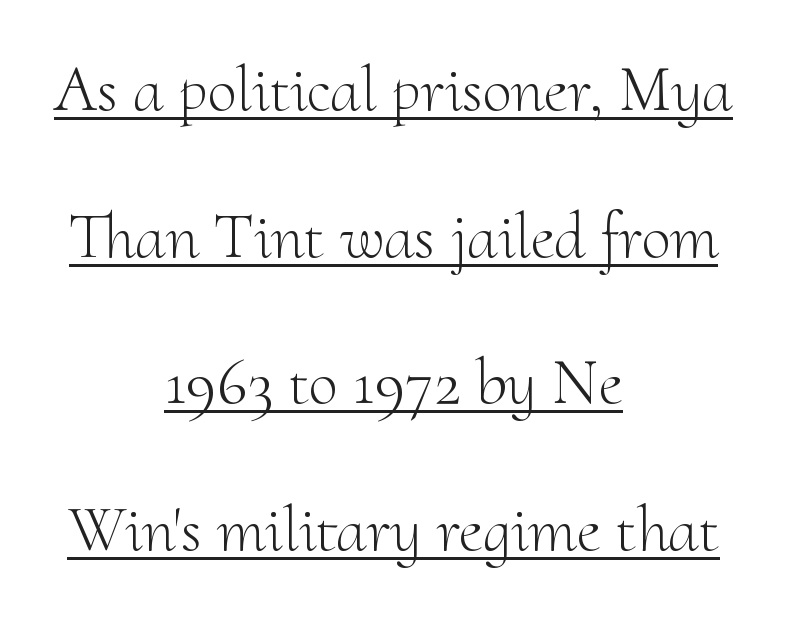
{"serif": "yes", "italic": "no", "bold": "no", "weight": "light", "width": "normal", "stroke_contrast": "medium", "x_height": "small", "monospaced": "no", "underline": "yes", "align": "center", "line_spacing": "loose", "line_spacing_ratio": 2.22, "letter_spacing": "normal", "letter_spacing_em": 0.0, "glyph_px": 66}
